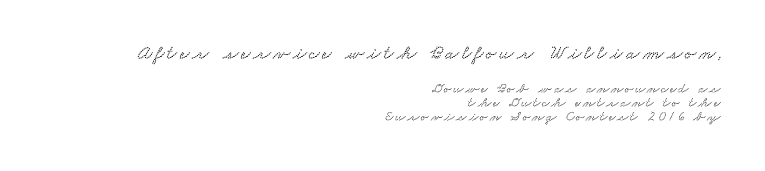
{"underline": "no", "align": "right", "line_spacing": "tight", "line_spacing_ratio": 1.03, "larger_block": "first", "size_ratio": 1.43, "glyph_px": 20}
